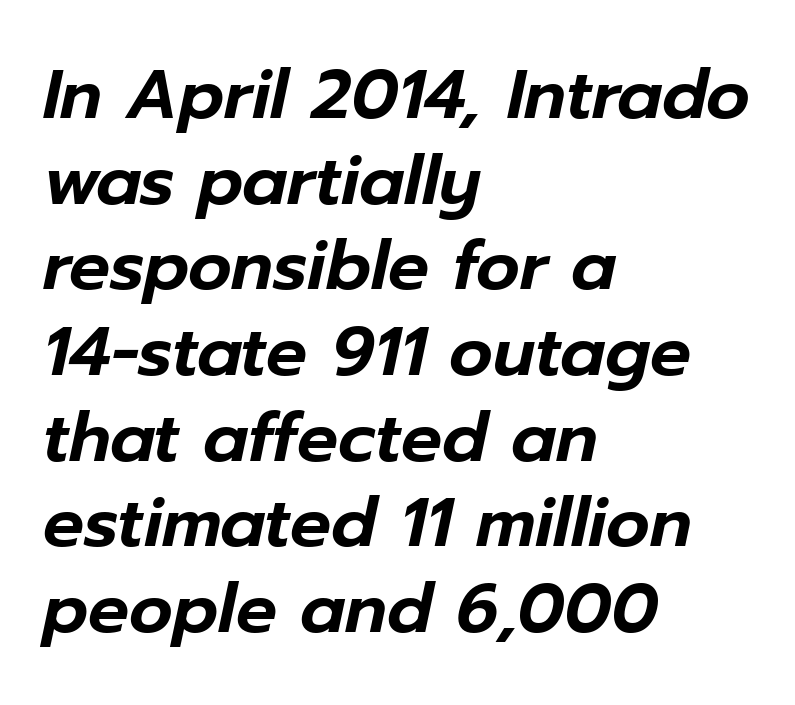
The image shows 68 px text type, italic (leaning right); set left-aligned, normal line spacing (1.26x), normal letter spacing, not underlined; low stroke contrast and a medium x-height.
